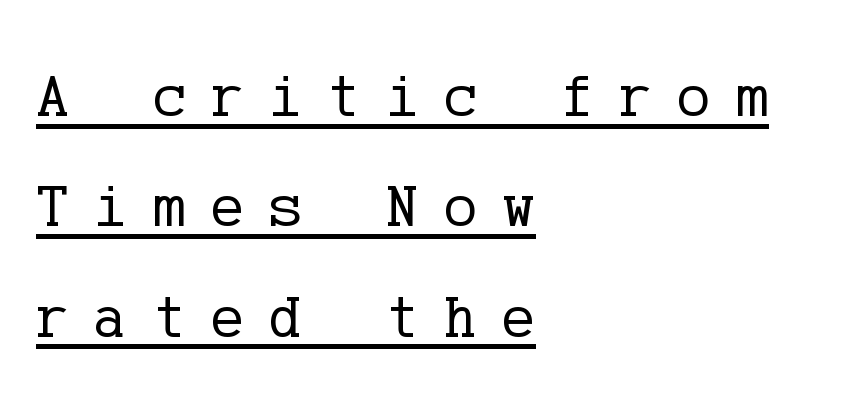
{"serif": "yes", "italic": "no", "bold": "no", "weight": "regular", "width": "normal", "stroke_contrast": "low", "x_height": "medium", "underline": "yes", "align": "left", "line_spacing_ratio": 1.78, "letter_spacing": "wide", "letter_spacing_em": 0.41, "glyph_px": 62}
